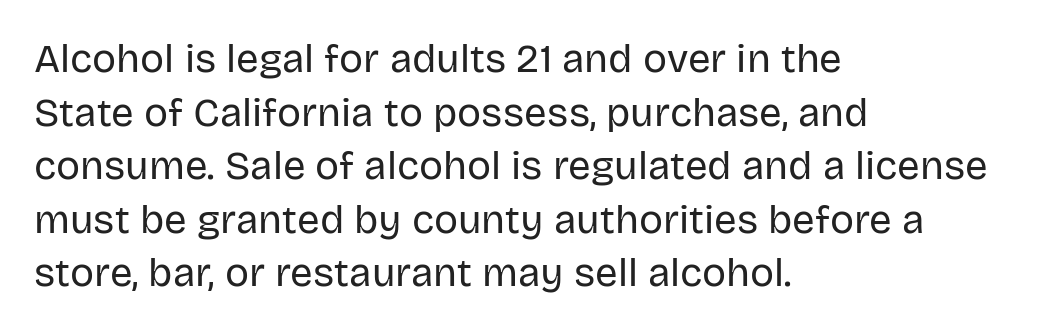
The image shows 40 px regular-weight sans-serif type, upright; set left-aligned, normal line spacing (1.34x), normal letter spacing, not underlined; low stroke contrast and a large x-height.
